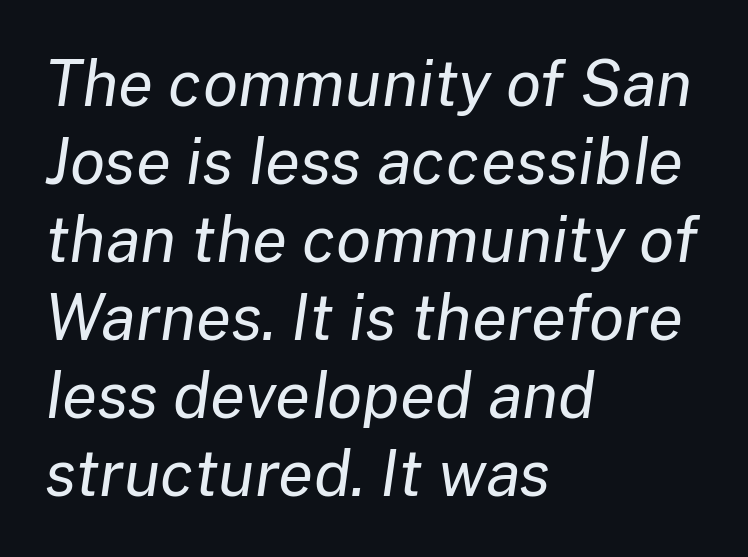
{"italic": "yes", "lean": "right", "slant_degrees": 8, "bold": "no", "weight": "regular", "width": "normal", "stroke_contrast": "low", "x_height": "medium", "monospaced": "no", "underline": "no", "align": "left", "line_spacing_ratio": 1.22, "letter_spacing": "normal", "letter_spacing_em": 0.0, "glyph_px": 64}
